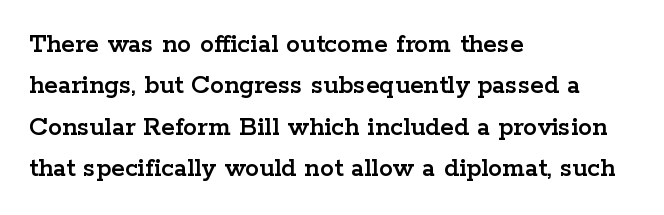
Q: Is the text italic (slanted)? A: No, it is upright.
Q: Is the typeface a serif or a sans-serif typeface? A: Serif.
Q: Is the text underlined? A: No.
Q: How is the paragraph aligned? A: Left-aligned.
Q: Is the spacing between letters normal or unusually wide? A: Normal.
Q: Is the spacing between lines tight, normal or loose? A: Normal.
Q: Width (condensed, normal, or wide)? A: Wide.
Q: Stroke contrast? A: Low.
Q: x-height? A: Medium.
Q: Monospaced? A: No.
